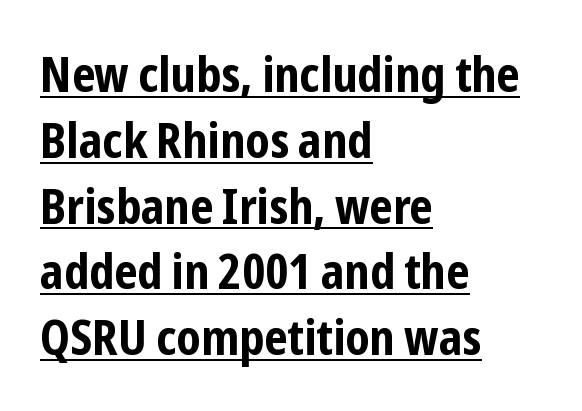
The image shows 48 px bold, condensed sans-serif type, upright; set left-aligned, normal line spacing (1.37x), normal letter spacing, underlined; low stroke contrast and a medium x-height.
